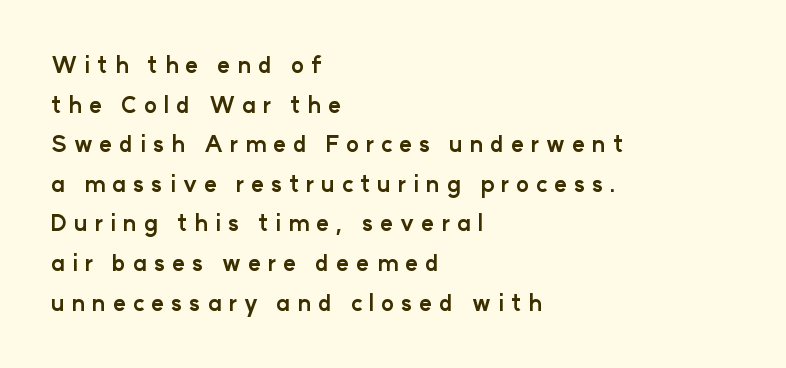
{"italic": "no", "bold": "yes", "underline": "no", "align": "left", "line_spacing_ratio": 1.8, "letter_spacing": "wide", "letter_spacing_em": 0.31, "glyph_px": 22}
